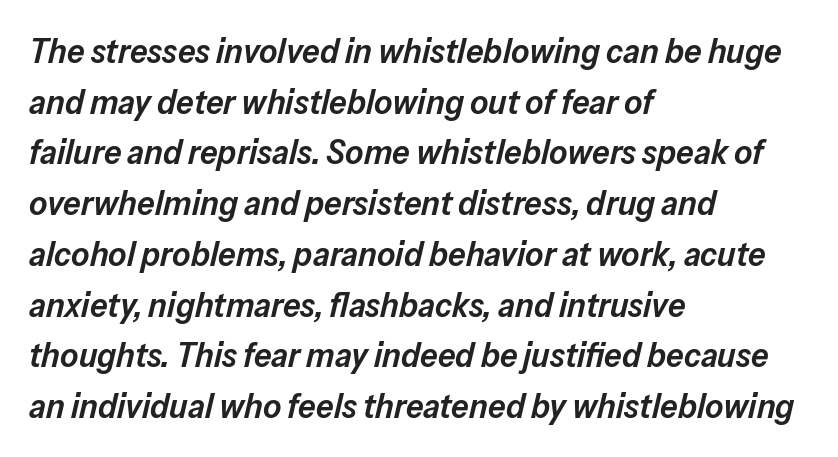
Q: Is the text bold? A: Semi-bold.
Q: Is the text italic (slanted)? A: Yes, it leans right by about 13 degrees.
Q: Is the text underlined? A: No.
Q: How is the paragraph aligned? A: Left-aligned.
Q: Is the spacing between letters normal or unusually wide? A: Normal.
Q: Is the spacing between lines tight, normal or loose? A: Normal.
Q: Width (condensed, normal, or wide)? A: Normal.
Q: Stroke contrast? A: Low.
Q: x-height? A: Medium.
Q: Monospaced? A: No.
